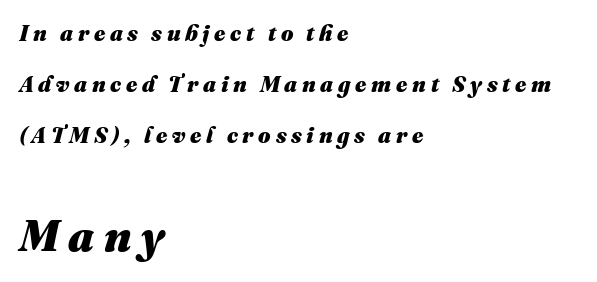
The passage shown is typed in a proportional face where columns would drift. A typesetter would call this leading open, well beyond the default. Bold? Absolutely — the strokes are thick and heavy. This layout puts the modest block above and the oversized block below.
